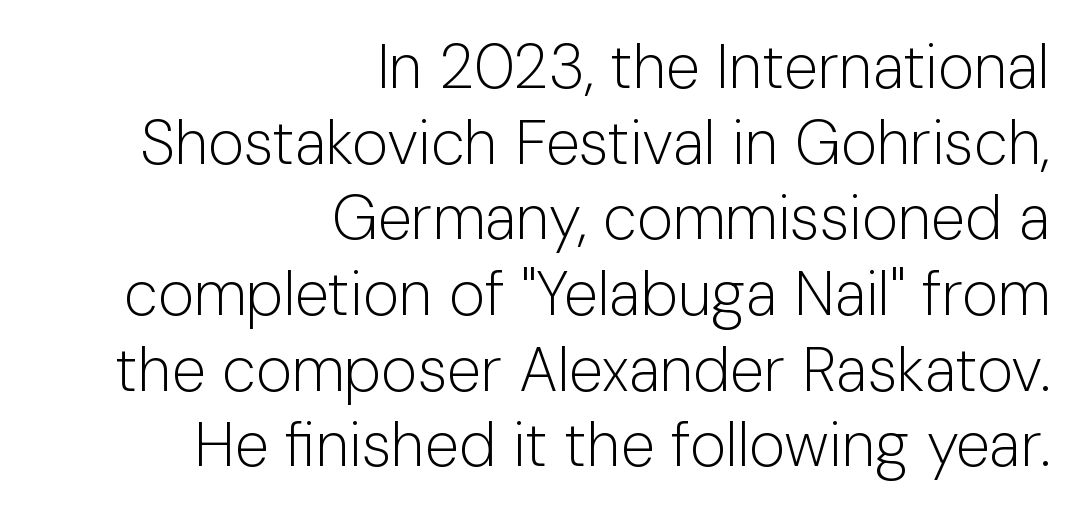
A roman cut, with each character standing at attention. Check the space under the baseline: it is left empty. Character widths vary here, with narrow letters taking less room than wide ones. These glyphs show unthickened strokes, regular width or finer. Alignment: flush right.
